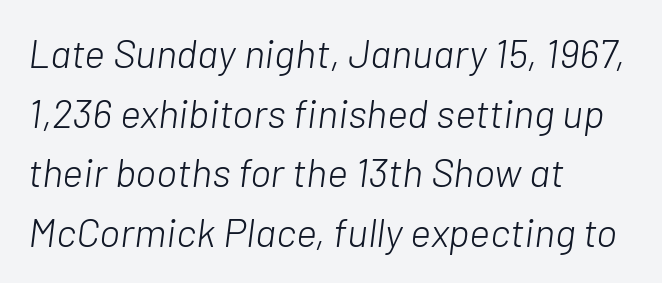
The image shows 40 px light type, italic (leaning right); set left-aligned, normal line spacing (1.49x), normal letter spacing, not underlined; low stroke contrast and a medium x-height.
